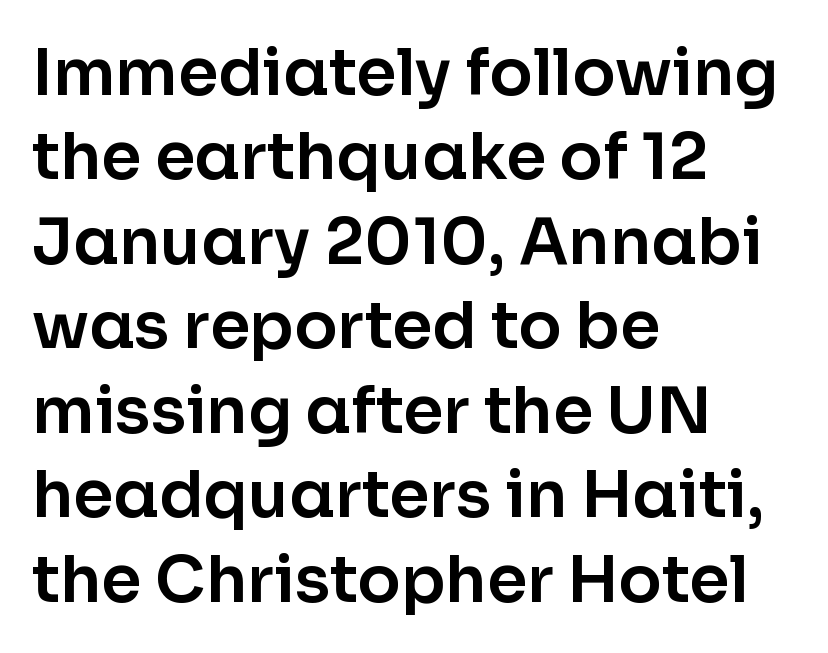
Q: Is the text italic (slanted)? A: No, it is upright.
Q: Is the typeface a serif or a sans-serif typeface? A: Sans-serif.
Q: Is the text underlined? A: No.
Q: How is the paragraph aligned? A: Left-aligned.
Q: Is the spacing between letters normal or unusually wide? A: Normal.
Q: Is the spacing between lines tight, normal or loose? A: Normal.
Q: Width (condensed, normal, or wide)? A: Normal.
Q: Stroke contrast? A: Low.
Q: x-height? A: Medium.
Q: Monospaced? A: No.
